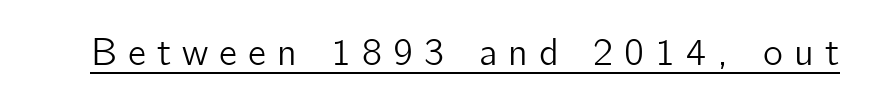
Q: Is the text italic (slanted)? A: No, it is upright.
Q: Is the typeface a serif or a sans-serif typeface? A: Sans-serif.
Q: Is the text underlined? A: Yes.
Q: Is the spacing between letters normal or unusually wide? A: Unusually wide.
Q: Width (condensed, normal, or wide)? A: Normal.
Q: Stroke contrast? A: Low.
Q: x-height? A: Medium.
Q: Monospaced? A: No.
